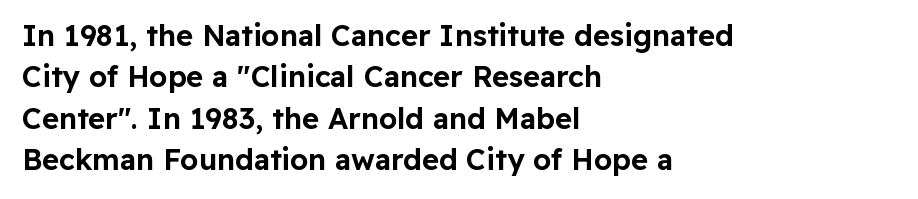
{"serif": "no", "italic": "no", "width": "normal", "stroke_contrast": "low", "x_height": "medium", "monospaced": "no", "underline": "no", "align": "left", "line_spacing": "normal", "line_spacing_ratio": 1.43, "letter_spacing": "normal", "letter_spacing_em": 0.0, "glyph_px": 29}
